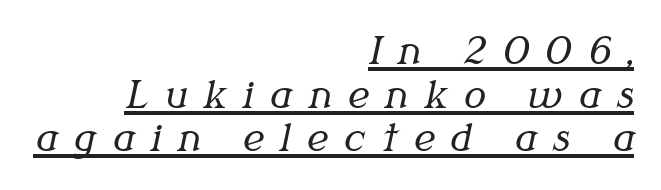
{"serif": "yes", "italic": "yes", "lean": "right", "slant_degrees": 12, "bold": "no", "weight": "regular", "width": "normal", "stroke_contrast": "medium", "x_height": "medium", "monospaced": "no", "underline": "yes", "align": "right", "line_spacing_ratio": 1.18, "letter_spacing": "wide", "letter_spacing_em": 0.43, "glyph_px": 37}
